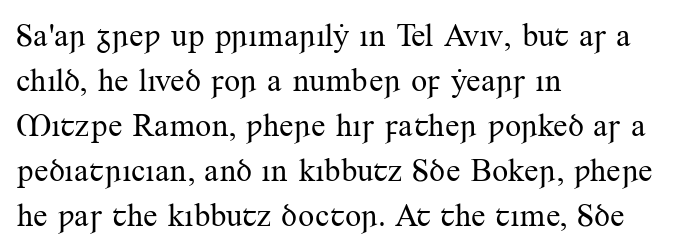
{"serif": "yes", "italic": "no", "bold": "no", "weight": "regular", "width": "normal", "stroke_contrast": "medium", "x_height": "small", "monospaced": "no", "underline": "no", "align": "left", "line_spacing": "normal", "line_spacing_ratio": 1.41, "letter_spacing": "normal", "letter_spacing_em": 0.0, "glyph_px": 32}
